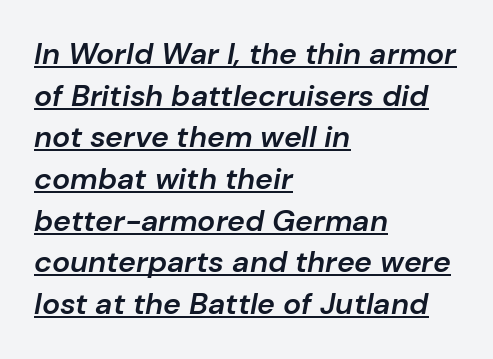
Q: Is the text bold? A: Semi-bold.
Q: Is the text italic (slanted)? A: Yes, it leans right by about 10 degrees.
Q: Is the text underlined? A: Yes.
Q: How is the paragraph aligned? A: Left-aligned.
Q: Is the spacing between letters normal or unusually wide? A: Normal.
Q: Is the spacing between lines tight, normal or loose? A: Normal.
Q: Width (condensed, normal, or wide)? A: Normal.
Q: Stroke contrast? A: Low.
Q: x-height? A: Medium.
Q: Monospaced? A: No.
